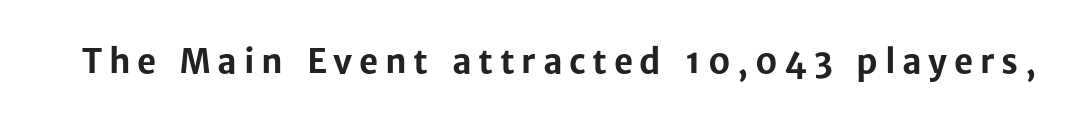
There is plenty of visible air inserted between adjacent glyphs. Each letter keeps its own natural width here, so spacing adapts to shape. The designer went with a sans here, leaving each stem footless. How heavy is the stroke? Heavy — this is a bold.
